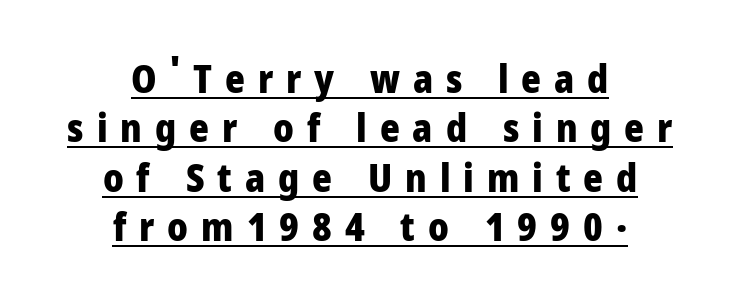
Each letter's strokes conclude bluntly, with no projecting serifs. Posture: vertical. Heft: maximum for text — a bold. Horizontal alignment here is central, giving a formal, balanced look. Characters follow at a spacing far wider than the type designer built in.
